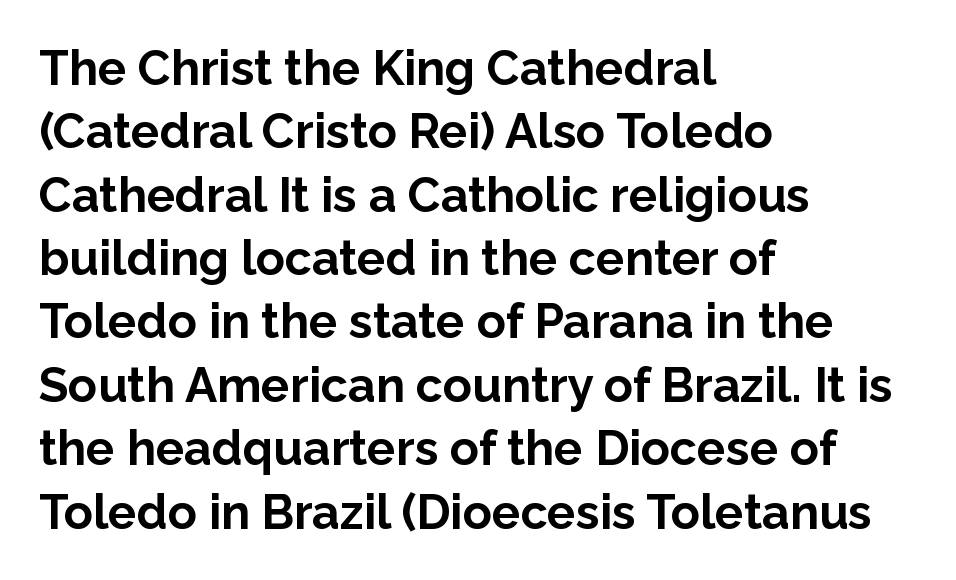
Q: Is the text bold? A: Yes.
Q: Is the text italic (slanted)? A: No, it is upright.
Q: Is the typeface a serif or a sans-serif typeface? A: Sans-serif.
Q: Is the text underlined? A: No.
Q: How is the paragraph aligned? A: Left-aligned.
Q: Is the spacing between letters normal or unusually wide? A: Normal.
Q: Is the spacing between lines tight, normal or loose? A: Normal.
Q: Width (condensed, normal, or wide)? A: Normal.
Q: Stroke contrast? A: Low.
Q: x-height? A: Medium.
Q: Monospaced? A: No.
